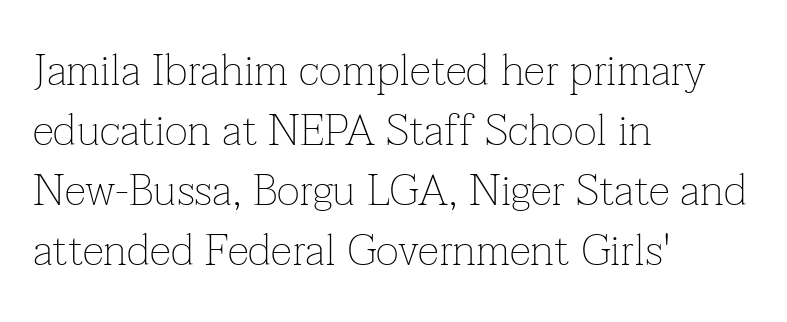
The image shows 44 px thin serif type, upright; set left-aligned, normal line spacing (1.36x), normal letter spacing, not underlined; low stroke contrast and a medium x-height.
